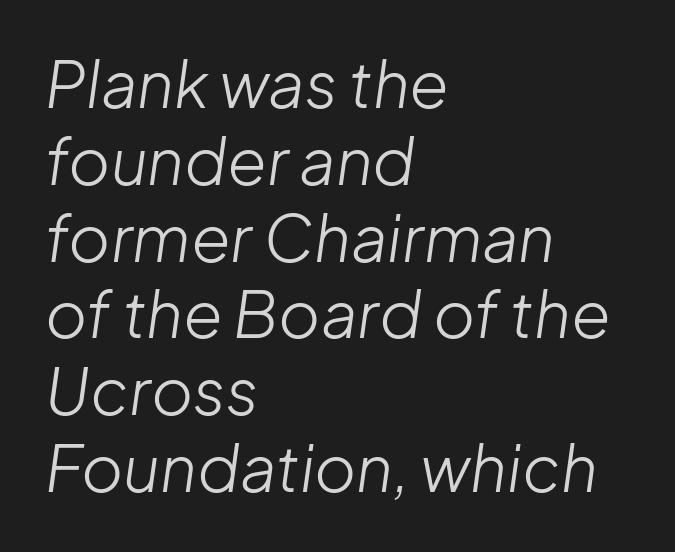
Q: Is the text bold? A: No.
Q: Is the text italic (slanted)? A: Yes, it leans right by about 8 degrees.
Q: Is the text underlined? A: No.
Q: How is the paragraph aligned? A: Left-aligned.
Q: Is the spacing between letters normal or unusually wide? A: Normal.
Q: Width (condensed, normal, or wide)? A: Normal.
Q: Stroke contrast? A: Low.
Q: x-height? A: Medium.
Q: Monospaced? A: No.
